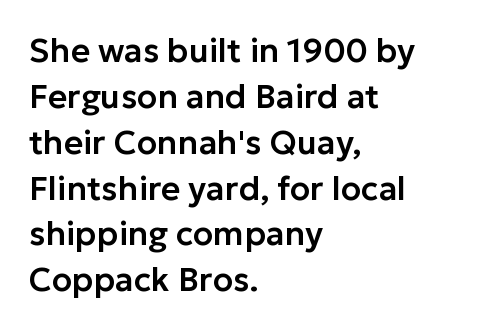
Q: Is the text italic (slanted)? A: No, it is upright.
Q: Is the typeface a serif or a sans-serif typeface? A: Sans-serif.
Q: Is the text underlined? A: No.
Q: How is the paragraph aligned? A: Left-aligned.
Q: Is the spacing between letters normal or unusually wide? A: Normal.
Q: Is the spacing between lines tight, normal or loose? A: Normal.
Q: Width (condensed, normal, or wide)? A: Normal.
Q: Stroke contrast? A: Low.
Q: x-height? A: Medium.
Q: Monospaced? A: No.
